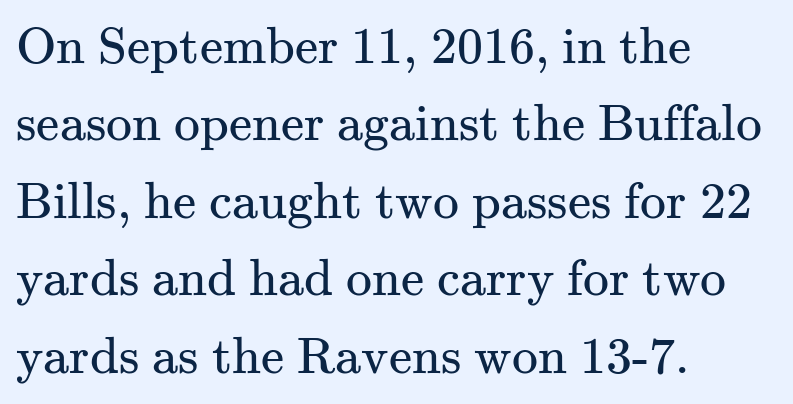
The image shows 52 px regular-weight serif type, upright; set left-aligned, normal line spacing (1.49x), normal letter spacing, not underlined; medium stroke contrast and a small x-height.
